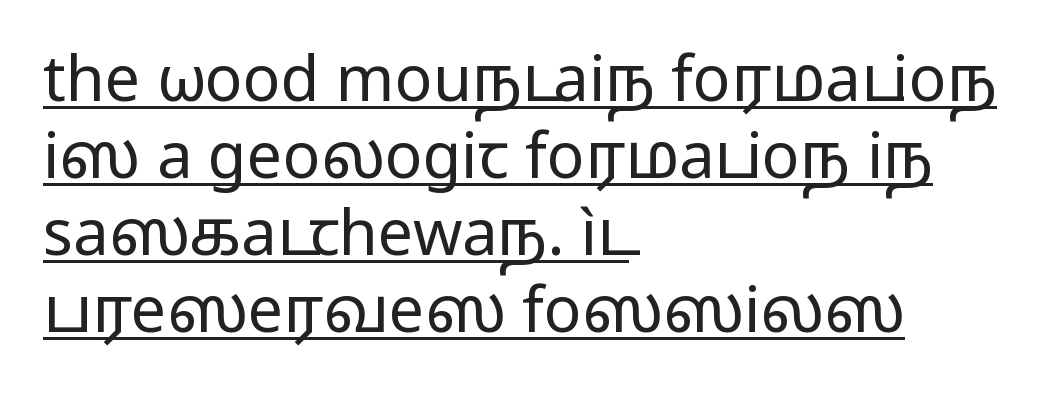
{"serif": "no", "italic": "no", "bold": "no", "weight": "regular", "width": "wide", "stroke_contrast": "low", "x_height": "medium", "monospaced": "no", "underline": "yes", "align": "left", "line_spacing_ratio": 1.22, "letter_spacing": "normal", "letter_spacing_em": 0.0, "glyph_px": 63}
